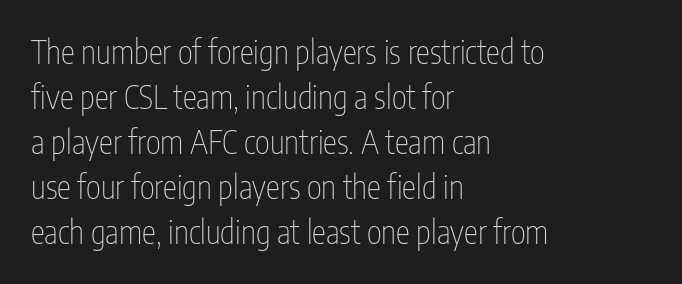
Q: Is the text bold? A: No.
Q: Is the text italic (slanted)? A: No, it is upright.
Q: Is the typeface a serif or a sans-serif typeface? A: Sans-serif.
Q: Is the text underlined? A: No.
Q: How is the paragraph aligned? A: Left-aligned.
Q: Is the spacing between letters normal or unusually wide? A: Normal.
Q: Is the spacing between lines tight, normal or loose? A: Normal.
Q: Width (condensed, normal, or wide)? A: Condensed.
Q: Stroke contrast? A: Low.
Q: x-height? A: Medium.
Q: Monospaced? A: No.
